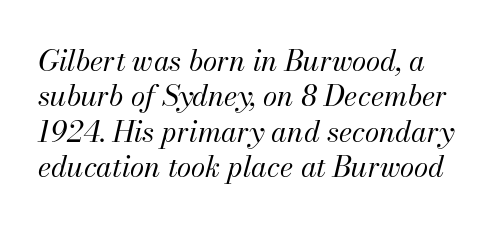
Q: Is the text bold? A: No.
Q: Is the text italic (slanted)? A: Yes, it leans right by about 13 degrees.
Q: Is the text underlined? A: No.
Q: Is the spacing between letters normal or unusually wide? A: Normal.
Q: Width (condensed, normal, or wide)? A: Normal.
Q: Stroke contrast? A: Medium.
Q: x-height? A: Small.
Q: Monospaced? A: No.
